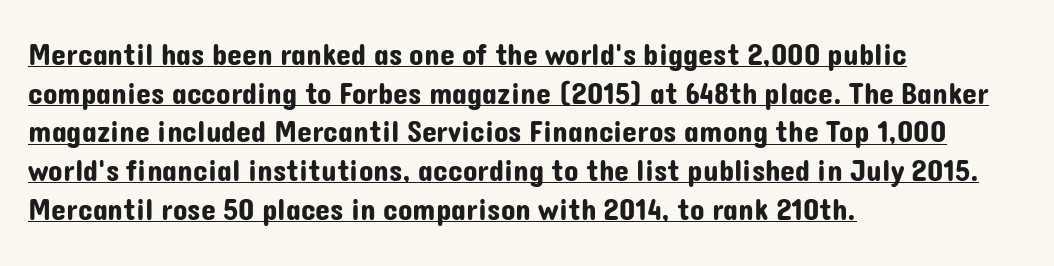
Q: Is the text italic (slanted)? A: No, it is upright.
Q: Is the typeface a serif or a sans-serif typeface? A: Sans-serif.
Q: Is the text underlined? A: Yes.
Q: How is the paragraph aligned? A: Left-aligned.
Q: Is the spacing between letters normal or unusually wide? A: Normal.
Q: Is the spacing between lines tight, normal or loose? A: Normal.
Q: Width (condensed, normal, or wide)? A: Normal.
Q: Stroke contrast? A: Low.
Q: x-height? A: Medium.
Q: Monospaced? A: No.
